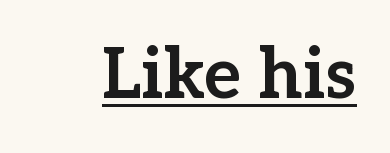
Between one letter and the next there's only the usual sliver of space. Examine the stroke ends and you'll spot serifs. Character widths vary here, with narrow letters taking less room than wide ones. You can see a thin bar hugging the bottom of the glyphs. Do the letters lean? They stand straight.
